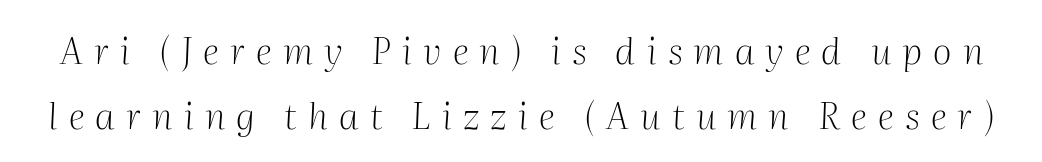
Anything drawn beneath the words? Only blank space. Tracking here is generous; glyphs stand well apart from one another. This reads as an unemphasized weight, regular at the heaviest. You could not count columns in this text — the font is proportionally spaced.
